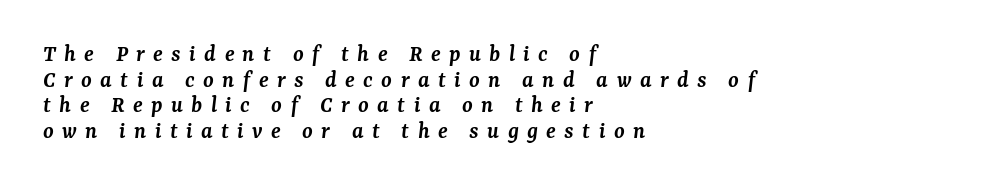
Where is the straight margin? On the left. Short note: letters widely spaced. The sample has been set in demibold, a notch under bold. One glance says dense: line gaps are narrower than usual.
